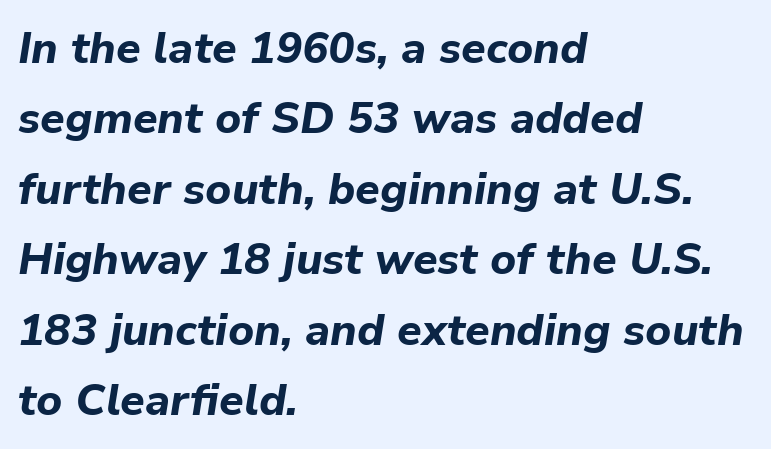
{"italic": "yes", "lean": "right", "slant_degrees": 9, "bold": "yes", "weight": "bold", "width": "normal", "stroke_contrast": "low", "x_height": "medium", "monospaced": "no", "underline": "no", "align": "left", "line_spacing": "normal", "line_spacing_ratio": 1.6, "letter_spacing": "normal", "letter_spacing_em": 0.0, "glyph_px": 44}
